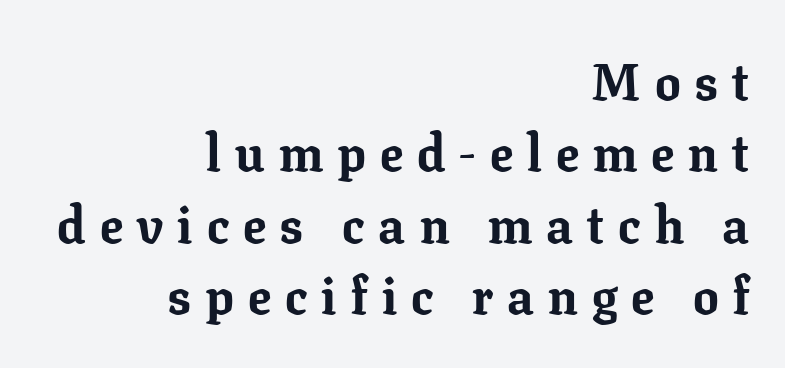
Q: Is the text bold? A: Yes.
Q: Is the text italic (slanted)? A: No, it is upright.
Q: Is the typeface a serif or a sans-serif typeface? A: Serif.
Q: Is the text underlined? A: No.
Q: How is the paragraph aligned? A: Right-aligned.
Q: Is the spacing between letters normal or unusually wide? A: Unusually wide.
Q: Is the spacing between lines tight, normal or loose? A: Normal.
Q: Width (condensed, normal, or wide)? A: Normal.
Q: Stroke contrast? A: Low.
Q: x-height? A: Medium.
Q: Monospaced? A: No.
